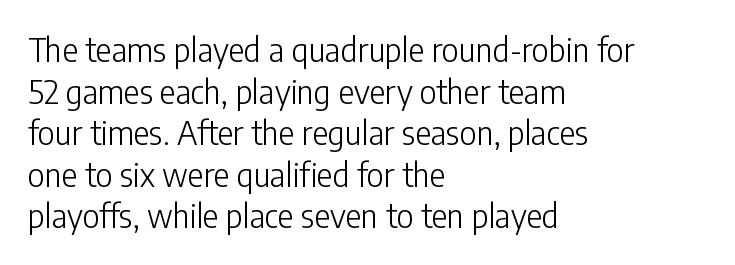
The image shows 33 px light, condensed sans-serif type, upright; set left-aligned, normal line spacing (1.26x), normal letter spacing, not underlined; low stroke contrast and a medium x-height.
